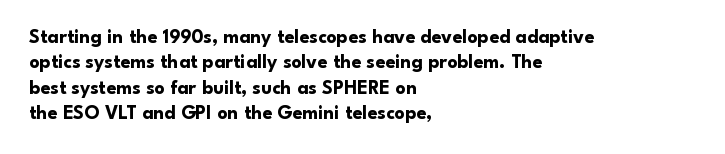
Characters follow at the spacing the type designer built in. What's the leading like? Ordinary, nothing unusual. Horizontal alignment here is leftward, the default for most running prose. The words here are not underlined. The typesetting leans heavy: a genuine bold.
